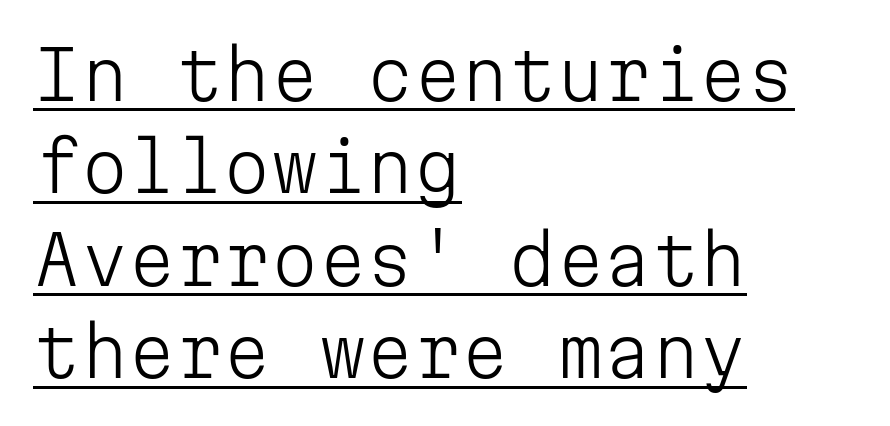
{"serif": "no", "italic": "no", "bold": "no", "weight": "light", "width": "normal", "stroke_contrast": "low", "x_height": "medium", "monospaced": "yes", "underline": "yes", "align": "left", "line_spacing": "normal", "line_spacing_ratio": 1.36, "letter_spacing": "normal", "letter_spacing_em": 0.0, "glyph_px": 68}
